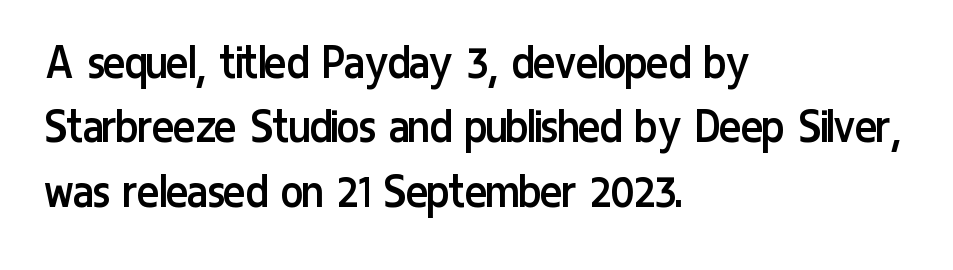
{"serif": "no", "italic": "no", "bold": "no", "weight": "regular", "width": "condensed", "stroke_contrast": "low", "x_height": "medium", "monospaced": "no", "underline": "no", "align": "left", "line_spacing_ratio": 1.24, "letter_spacing": "normal", "letter_spacing_em": 0.0, "glyph_px": 52}
